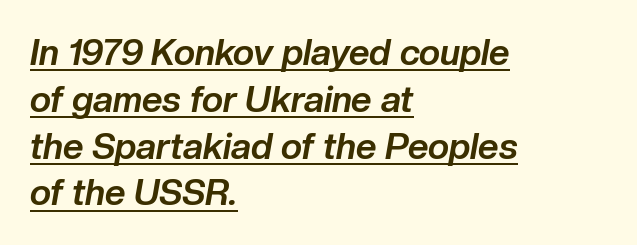
The image shows 36 px bold type, italic (leaning right); set left-aligned, normal line spacing (1.3x), normal letter spacing, underlined; low stroke contrast and a medium x-height.
